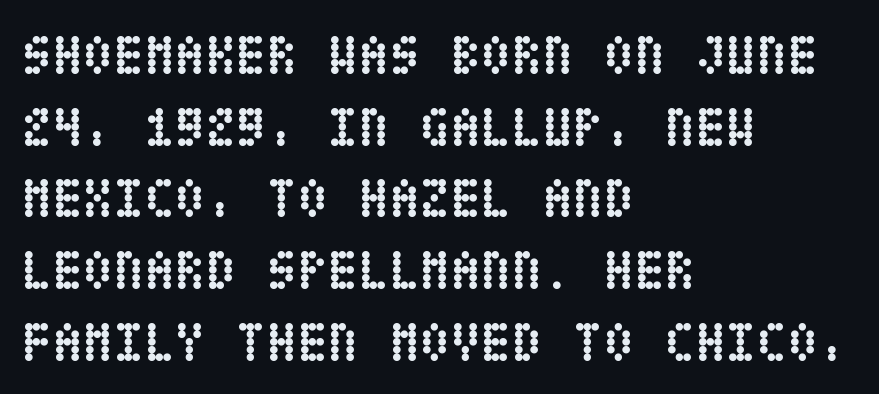
Leftover space on each line is placed entirely after the last word. Students, this is bold: see how much ink each stroke carries. Inter-character spacing is left at the font's built-in metrics. Interline gaps are of average width in this sample. Do the letters lean? They stand straight. Honestly, there is no underline to notice here at all.
